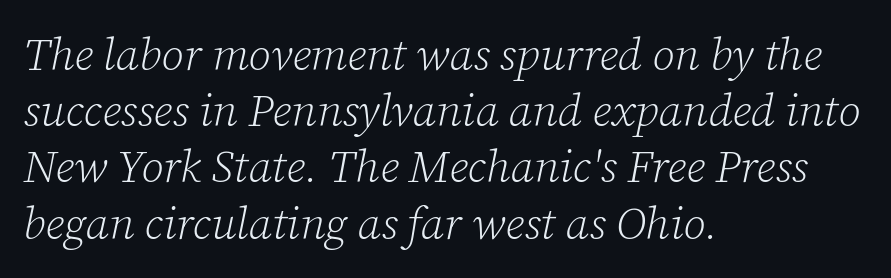
The image shows 45 px light serif type, italic (leaning right); set left-aligned, normal line spacing (1.25x), normal letter spacing, not underlined; low stroke contrast and a medium x-height.
